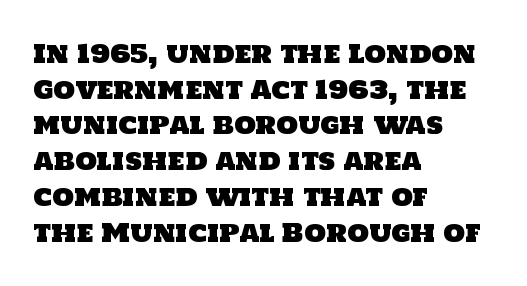
The image shows 25 px text type; set left-aligned, normal line spacing (1.43x), normal letter spacing, not underlined.
